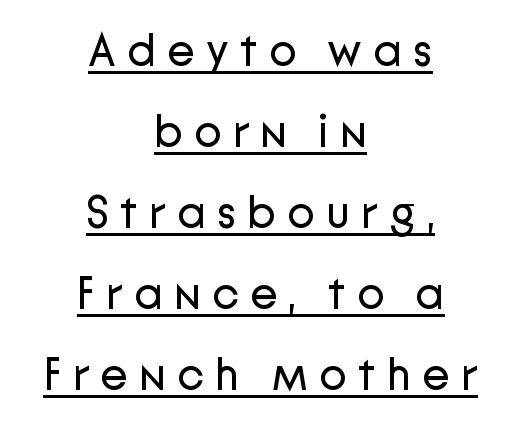
The image shows 45 px regular-weight sans-serif type, upright; set centered, line spacing 1.8x, unusually wide letter spacing (+0.25 em), underlined; low stroke contrast and a medium x-height.
